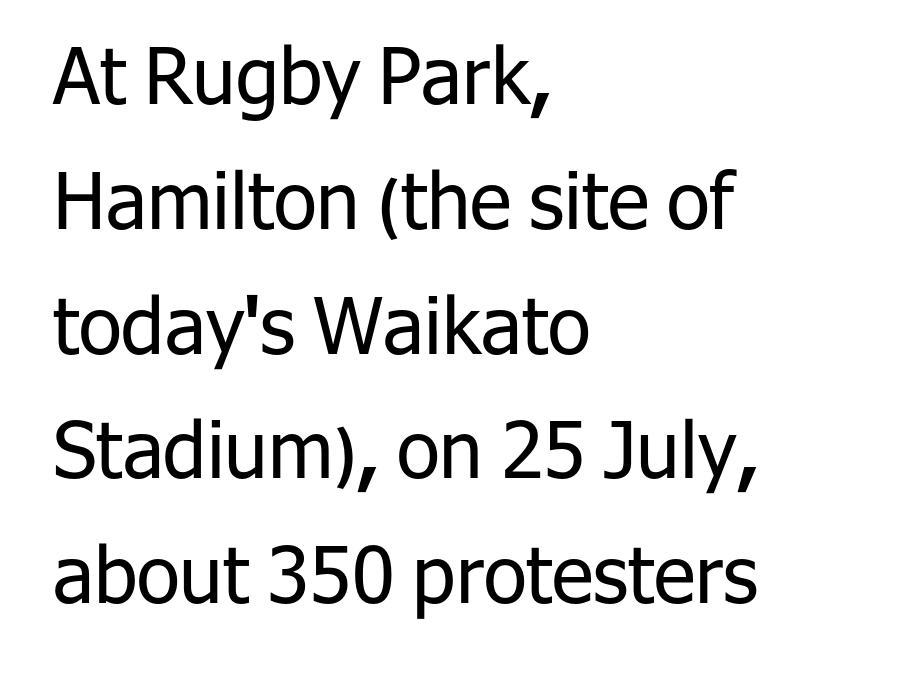
The image shows 78 px regular-weight sans-serif type, upright; set left-aligned, normal line spacing (1.6x), normal letter spacing, not underlined; low stroke contrast and a medium x-height.
